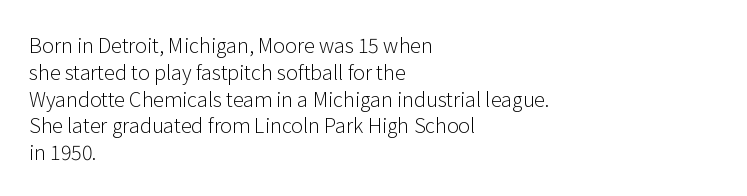
Unlike italic type, these characters show no tilt at all. Honestly, there is no underline to notice here at all. The ragged edge is on the right, which tells us the setting is flush left. Tracking here is standard; glyphs follow each other at the usual distance.
